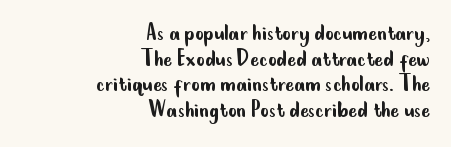
{"italic": "no", "bold": "no", "underline": "no", "align": "right", "line_spacing": "tight", "line_spacing_ratio": 0.99, "letter_spacing": "normal", "letter_spacing_em": 0.0, "glyph_px": 26}
